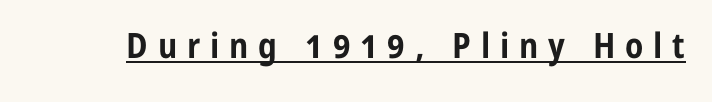
{"serif": "no", "italic": "no", "bold": "yes", "weight": "bold", "width": "condensed", "stroke_contrast": "low", "x_height": "medium", "monospaced": "no", "underline": "yes", "letter_spacing": "wide", "letter_spacing_em": 0.28, "glyph_px": 35}
